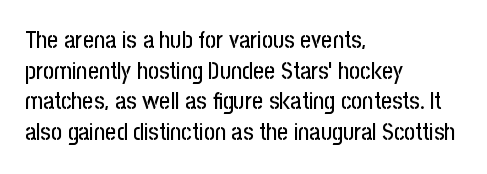
{"italic": "no", "underline": "no", "align": "left", "line_spacing": "normal", "line_spacing_ratio": 1.28, "letter_spacing": "normal", "letter_spacing_em": 0.0, "glyph_px": 24}
